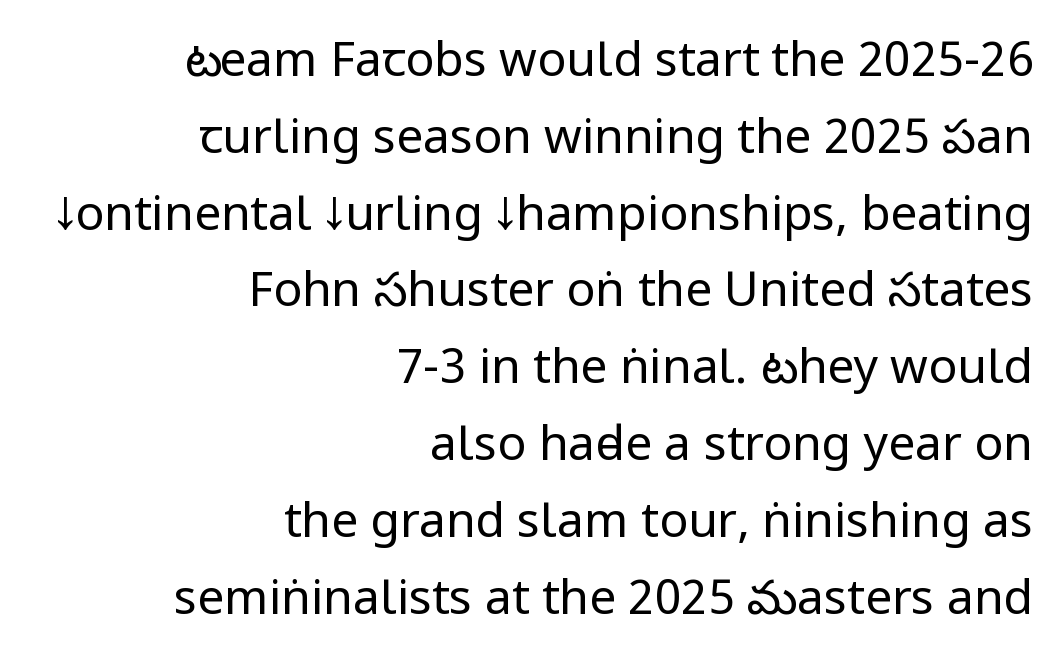
Here the designer chose a conventional face with non-uniform glyph widths. A normal amount of white space separates one row of letters from the next. Characters remain perfectly vertical along every line. Stems here are at most as thick as an everyday book face.
